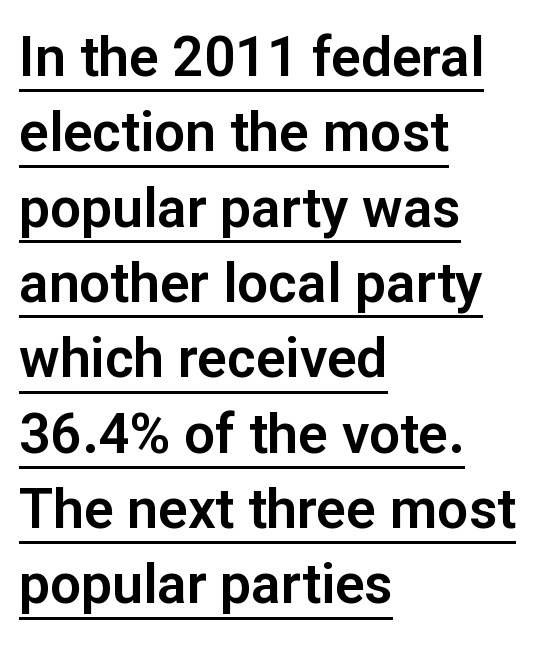
Q: Is the text italic (slanted)? A: No, it is upright.
Q: Is the typeface a serif or a sans-serif typeface? A: Sans-serif.
Q: Is the text underlined? A: Yes.
Q: How is the paragraph aligned? A: Left-aligned.
Q: Is the spacing between letters normal or unusually wide? A: Normal.
Q: Is the spacing between lines tight, normal or loose? A: Normal.
Q: Width (condensed, normal, or wide)? A: Normal.
Q: Stroke contrast? A: Low.
Q: x-height? A: Medium.
Q: Monospaced? A: No.
